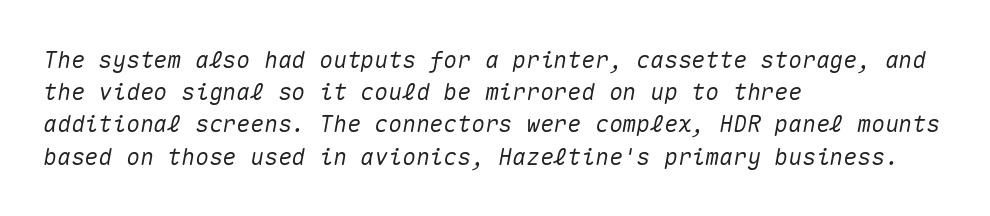
Descenders hang freely into open space. Honestly, the letter spacing is just normal — you wouldn't notice it. Notice how descenders clear the ascenders below comfortably — that's standard leading. These lines are set flush left with a ragged right edge.
